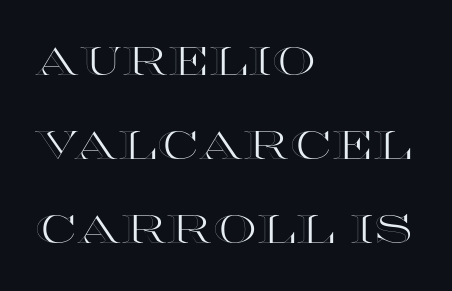
The rendering uses natural spacing where letterforms have individual widths. The zone under the glyphs is completely vacant. Quick note: interline space is abundant. In terms of posture, this sample is upright. Compared with typical body copy, the letter spacing here is the same. Casual observation: everything's shoved over to the left.
